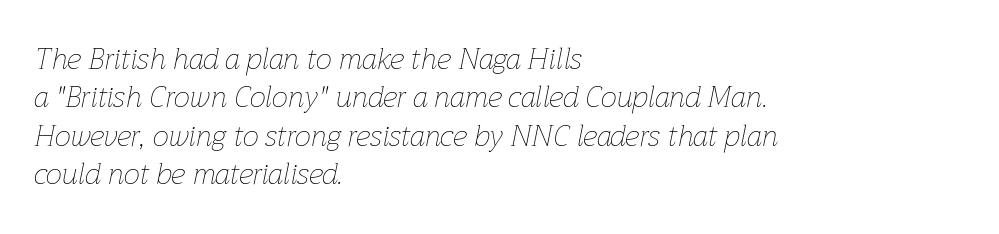
The foot of each line stays bare and open. A typesetter would call this proportional, since set widths differ per character. The weight tops out at a normal text grade. Where is the straight margin? On the left.
